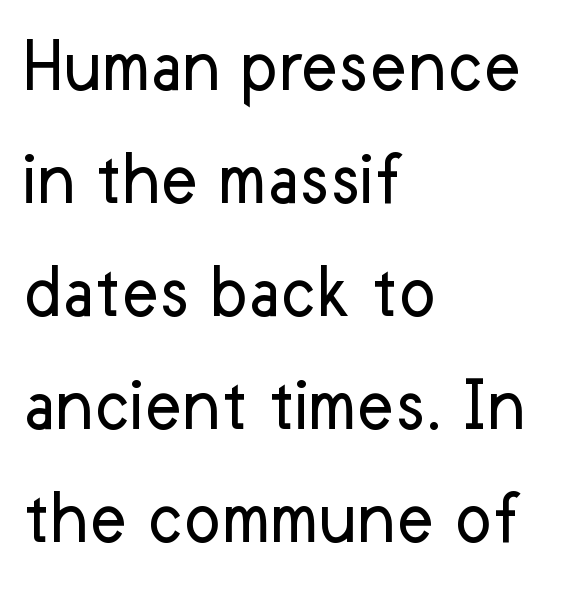
The image shows 79 px regular-weight sans-serif type, upright; set left-aligned, normal line spacing (1.43x), normal letter spacing, not underlined; low stroke contrast and a medium x-height.
